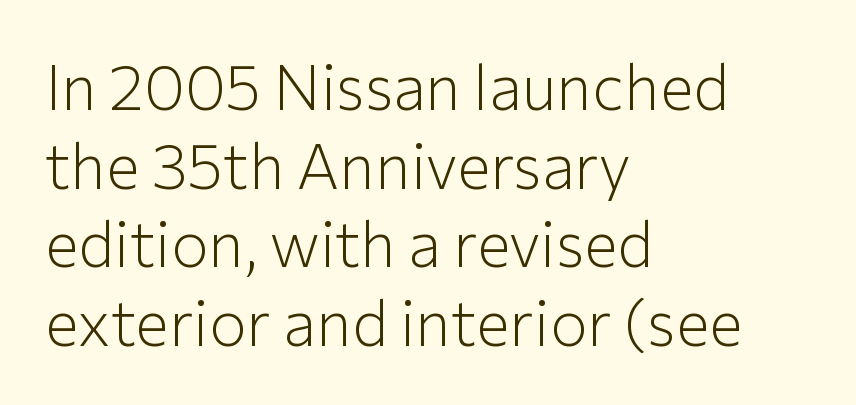
Caption: multi-line text, flush left, ragged right. Vertical spacing — default. Each letter's strokes conclude bluntly, with no projecting serifs. Designer's note — italics off, roman on. These glyphs show unthickened strokes, regular width or finer.
